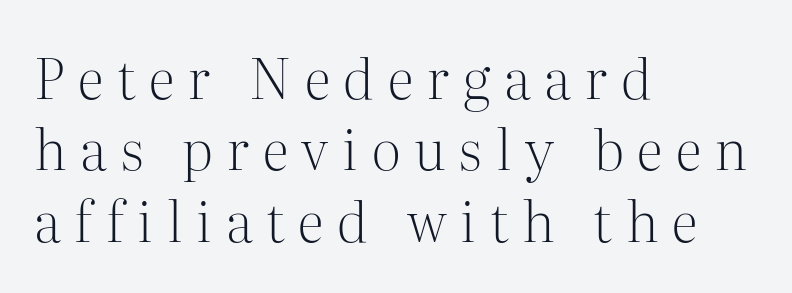
The image shows 55 px light serif type, upright; set left-aligned, normal line spacing (1.3x), unusually wide letter spacing (+0.25 em), not underlined; medium stroke contrast and a medium x-height.
